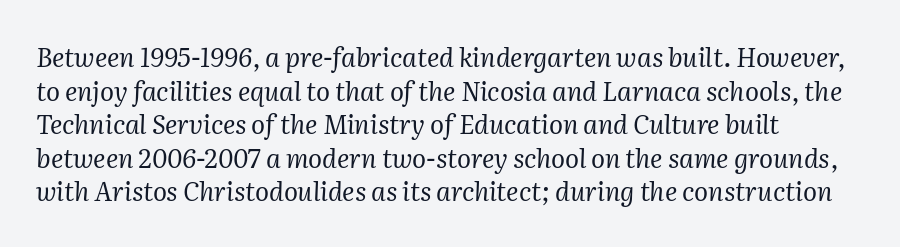
The image shows 26 px text type, italic (leaning right); set left-aligned, normal line spacing (1.29x), normal letter spacing, not underlined.
